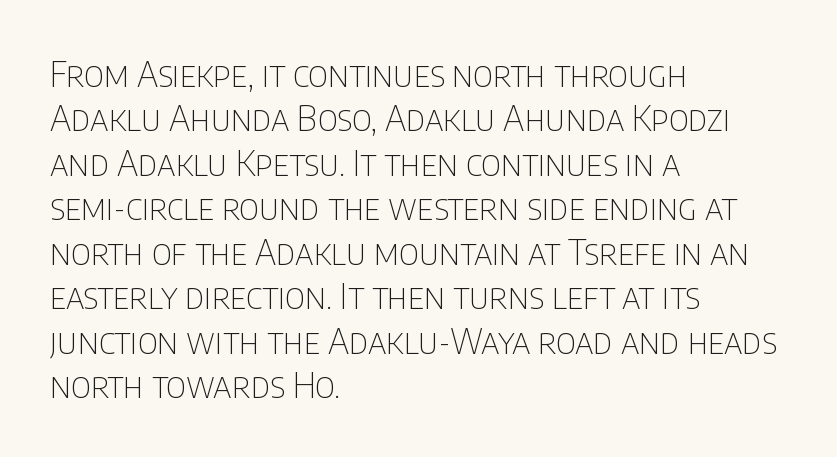
This is not heavy type; no bold has been used. Does the type have serifs? No, each stem ends abruptly. Each letter keeps its own natural width here, so spacing adapts to shape. This sample uses plain, unmodified letter spacing. Does the leading feel generous? No, just average.
